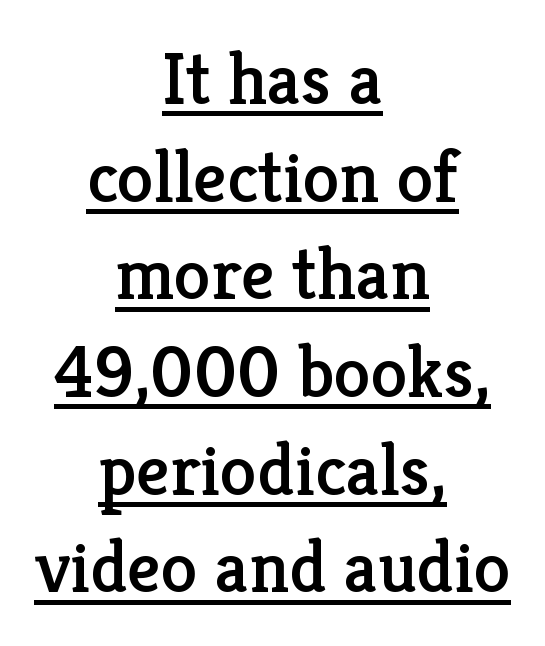
{"serif": "yes", "italic": "no", "width": "normal", "stroke_contrast": "low", "x_height": "medium", "monospaced": "no", "underline": "yes", "align": "center", "line_spacing": "normal", "line_spacing_ratio": 1.32, "letter_spacing": "normal", "letter_spacing_em": 0.0, "glyph_px": 74}
